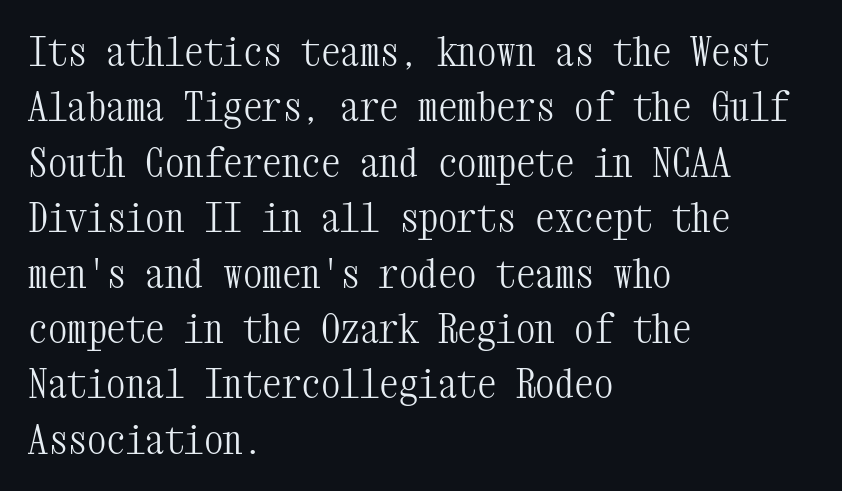
Is the stroke heavy? The answer is a plain regular-or-lighter. Does the type have serifs? Yes, each stem ends in a small foot. It's the straight-up-and-down kind of type. Observe the ordinary spacing: letters are neighbours, not strangers.
